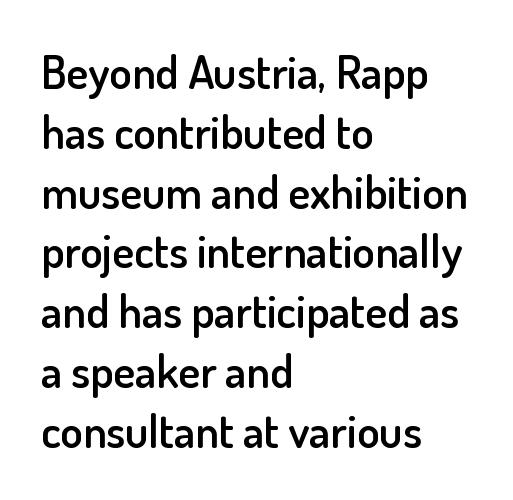
The image shows 46 px semibold sans-serif type, upright; set left-aligned, normal line spacing (1.3x), normal letter spacing, not underlined; low stroke contrast and a small x-height.
